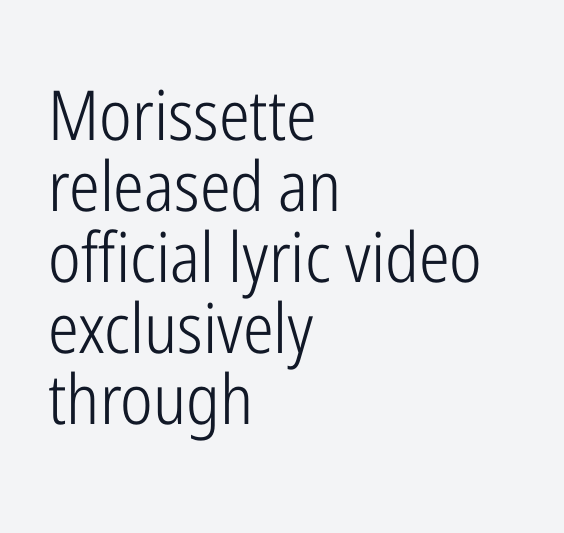
Examine the stroke ends and you'll find no serifs. Compared with a typical body face, this is equally light or lighter still. The baseline area is clear. The lettering stays uniformly vertical, giving the passage a roman look. Looks like regular typesetting: each glyph gets only the width it needs.
